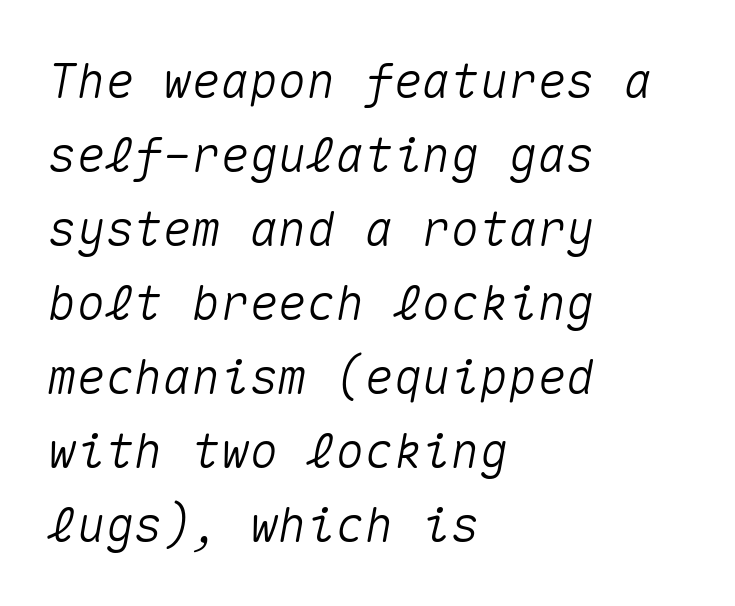
{"italic": "yes", "lean": "right", "slant_degrees": 10, "width": "normal", "stroke_contrast": "medium", "x_height": "medium", "monospaced": "yes", "underline": "no", "align": "left", "line_spacing": "normal", "line_spacing_ratio": 1.54, "letter_spacing": "normal", "letter_spacing_em": 0.0, "glyph_px": 48}
